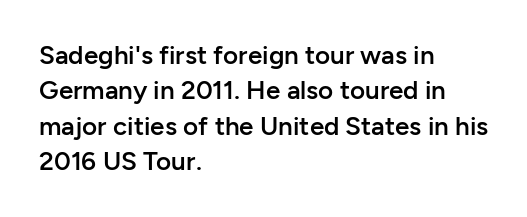
Quick note: underline off. Is the letter spacing exaggerated? No — it looks like the ordinary default. Each new line begins a customary step beneath the previous one. Its strokes are somewhat broadened, the hallmark of semibold type.
